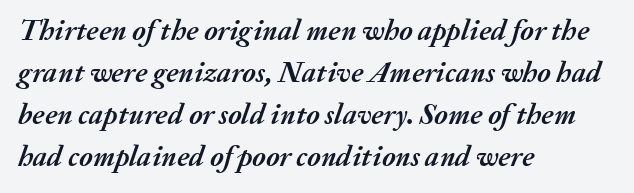
You can tell it's italic because the verticals aren't actually vertical. Spacing verdict: proportional, widths tailored to each character. Each word holds together tightly as a unit, with standard inter-letter gaps. Line spacing here is normal. Horizontally, the lines are justified to the leading edge only. Check under the words: just untouched page.
